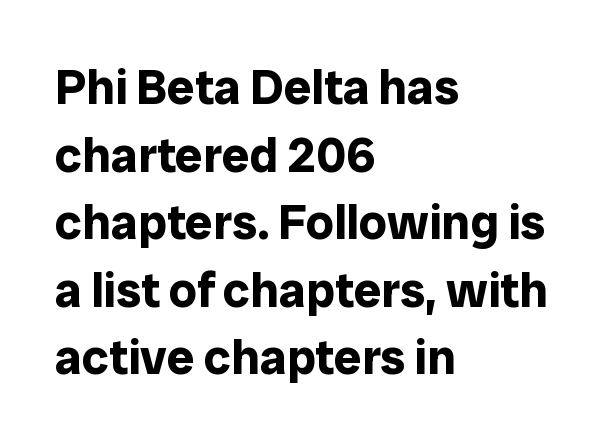
{"serif": "no", "italic": "no", "bold": "yes", "weight": "bold", "width": "normal", "stroke_contrast": "low", "x_height": "medium", "monospaced": "no", "underline": "no", "align": "left", "line_spacing": "normal", "line_spacing_ratio": 1.38, "letter_spacing": "normal", "letter_spacing_em": 0.0, "glyph_px": 49}
